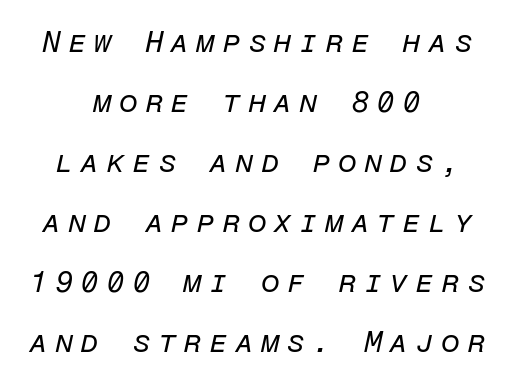
The weight would be labelled regular, book, light, or lighter still. This is oblique type, the kind used for emphasis or titles. Honestly, the rows look like they've been pulled way apart. Plain, unruled lines of type. You could only call the tracking loose — the letters float apart.
